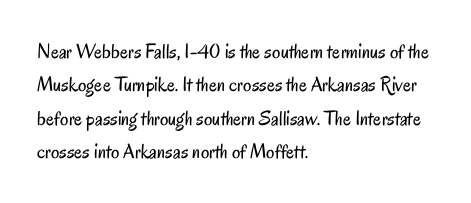
How would I describe the line gaps? Plain and ordinary. Weight: in the light-to-regular range. The type is set solid horizontally, with unmodified tracking. The lines are quadded left.
